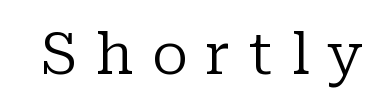
Q: Is the text bold? A: No.
Q: Is the text italic (slanted)? A: No, it is upright.
Q: Is the typeface a serif or a sans-serif typeface? A: Serif.
Q: Is the text underlined? A: No.
Q: Is the spacing between letters normal or unusually wide? A: Unusually wide.
Q: Width (condensed, normal, or wide)? A: Normal.
Q: Stroke contrast? A: Low.
Q: x-height? A: Medium.
Q: Monospaced? A: No.
